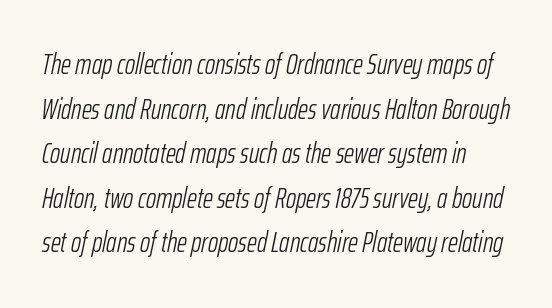
The image shows 28 px light, condensed type, italic (leaning right); set normal line spacing (1.59x), normal letter spacing, not underlined; low stroke contrast and a medium x-height.
